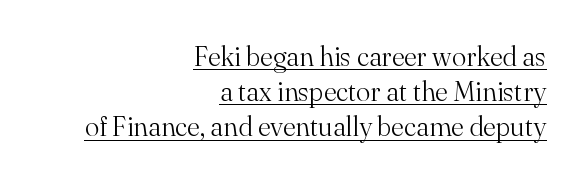
The image shows 27 px text type, upright; set right-aligned, normal line spacing (1.3x), normal letter spacing, underlined.
